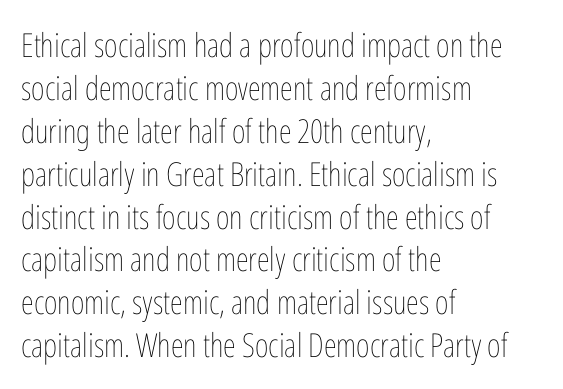
The glyphs are unaccompanied by any horizontal stroke below them. Every stem runs plumb, perpendicular to the baseline. Stems here are at most as thick as an everyday book face. Leading matches the norm, producing a regular column. Letter spacing: default. Notice how the passage keeps a crisp vertical edge on the left only.
